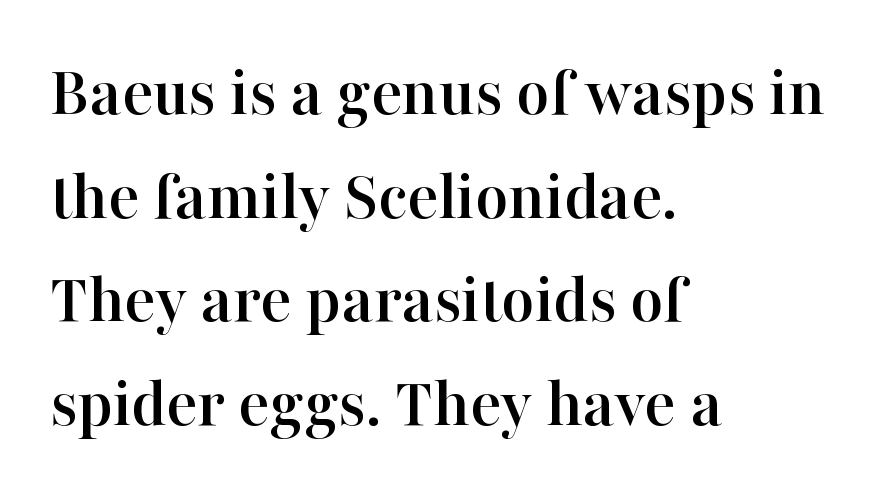
The rendering shows small feet on the letterforms — a serif design. Here the designer chose a conventional face with non-uniform glyph widths. The space beneath each line is pristine and unruled. The block of text has a typical density, with ordinary space between rows. Left-aligned paragraph, ragged on the right. Standard letterfit; no display-style spreading of the glyphs.
